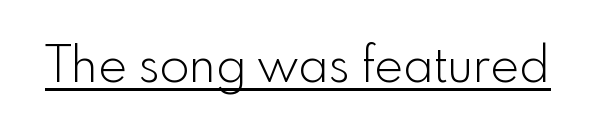
The image shows 49 px light sans-serif type, upright; set normal letter spacing, underlined; a small x-height.
